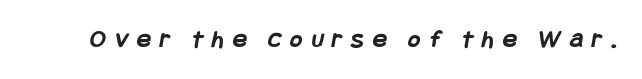
The image shows 26 px bold type; set unusually wide letter spacing (+0.35 em), not underlined.
